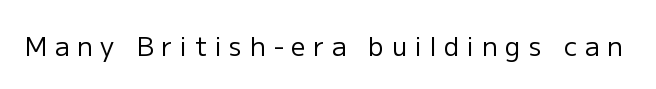
The image shows 26 px text type, upright; set unusually wide letter spacing (+0.29 em), not underlined.
